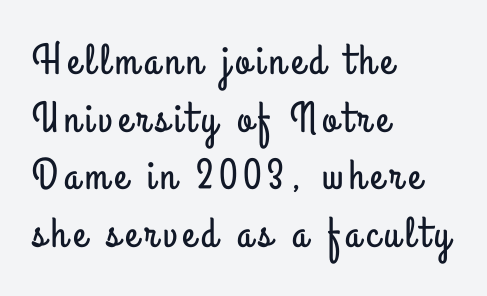
Font category for this specimen: sans-serif. The face used here is proportionally spaced, like ordinary book or web type. The axis of the letterforms is exactly vertical. The paragraph shown leans on its left margin.
